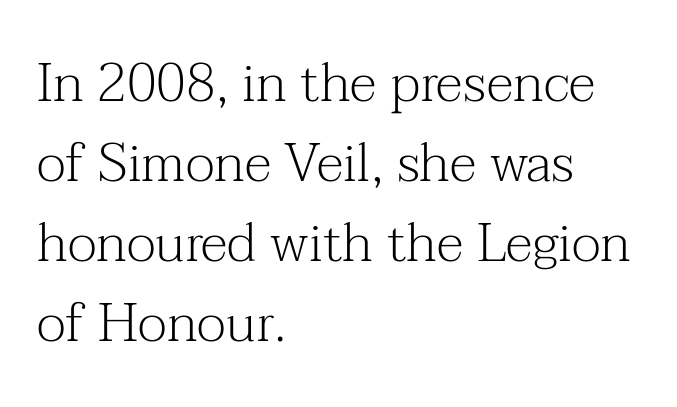
{"serif": "yes", "italic": "no", "bold": "no", "weight": "light", "width": "normal", "stroke_contrast": "medium", "x_height": "medium", "monospaced": "no", "underline": "no", "align": "left", "line_spacing": "normal", "line_spacing_ratio": 1.48, "letter_spacing": "normal", "letter_spacing_em": 0.0, "glyph_px": 54}
